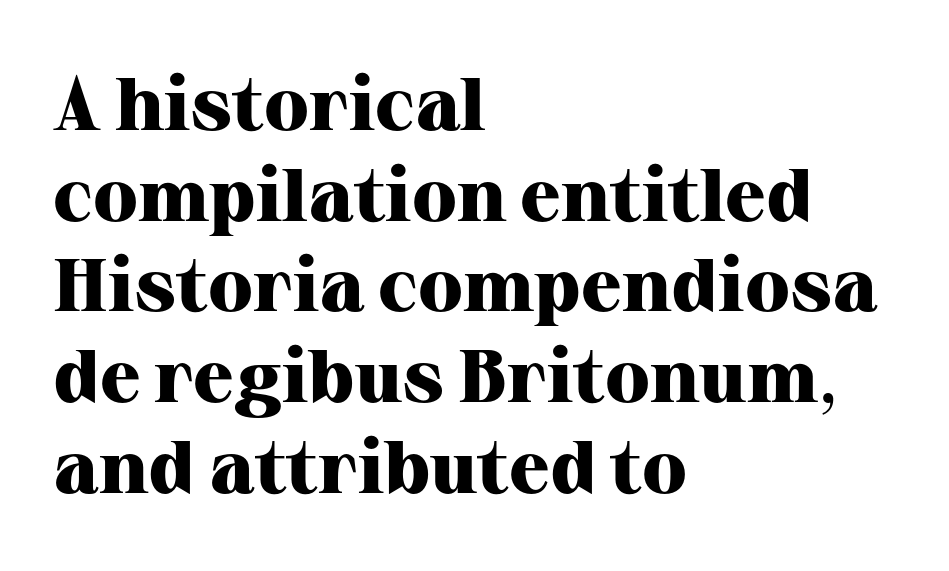
The image shows 75 px heavy serif type, upright; set left-aligned, line spacing 1.21x, normal letter spacing, not underlined; high stroke contrast and a medium x-height.
